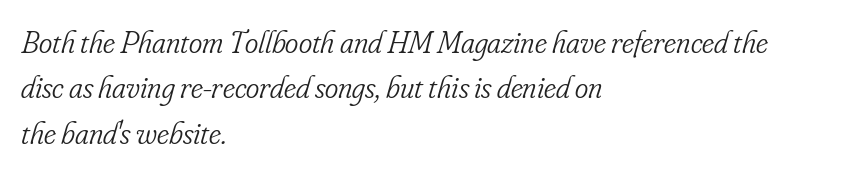
Q: Is the text bold? A: No.
Q: Is the text italic (slanted)? A: Yes, it leans right by about 16 degrees.
Q: Is the typeface a serif or a sans-serif typeface? A: Serif.
Q: Is the text underlined? A: No.
Q: How is the paragraph aligned? A: Left-aligned.
Q: Is the spacing between letters normal or unusually wide? A: Normal.
Q: Is the spacing between lines tight, normal or loose? A: Normal.
Q: Width (condensed, normal, or wide)? A: Condensed.
Q: Stroke contrast? A: Low.
Q: x-height? A: Small.
Q: Monospaced? A: No.
